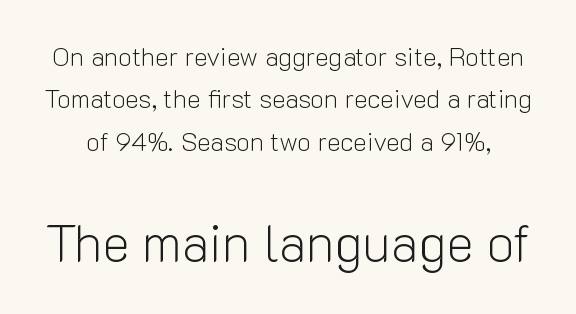
The image shows 52 px light sans-serif type, upright; set normal line spacing (1.63x), normal letter spacing, not underlined; the second (bottom) block is 2.0x larger; low stroke contrast and a medium x-height.
